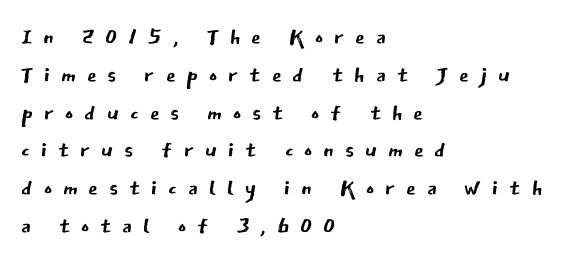
{"serif": "no", "italic": "no", "bold": "no", "weight": "regular", "width": "normal", "stroke_contrast": "low", "x_height": "medium", "monospaced": "no", "underline": "no", "align": "left", "line_spacing_ratio": 1.22, "letter_spacing": "wide", "letter_spacing_em": 0.35, "glyph_px": 31}
